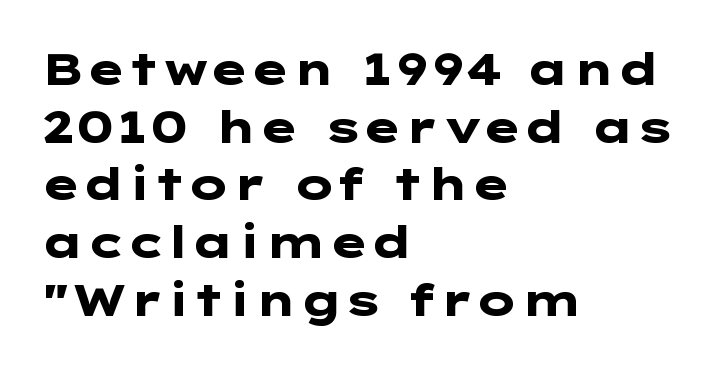
Q: Is the text bold? A: Yes.
Q: Is the text italic (slanted)? A: No, it is upright.
Q: Is the typeface a serif or a sans-serif typeface? A: Sans-serif.
Q: Is the text underlined? A: No.
Q: How is the paragraph aligned? A: Left-aligned.
Q: Is the spacing between letters normal or unusually wide? A: Normal.
Q: Is the spacing between lines tight, normal or loose? A: Normal.
Q: Width (condensed, normal, or wide)? A: Wide.
Q: Stroke contrast? A: Low.
Q: x-height? A: Medium.
